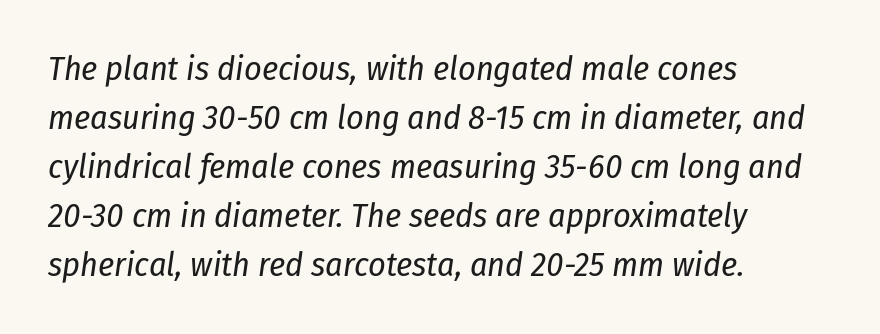
The image shows 34 px regular-weight, condensed type, italic (leaning right); set left-aligned, normal line spacing (1.44x), normal letter spacing, not underlined; low stroke contrast and a medium x-height.
